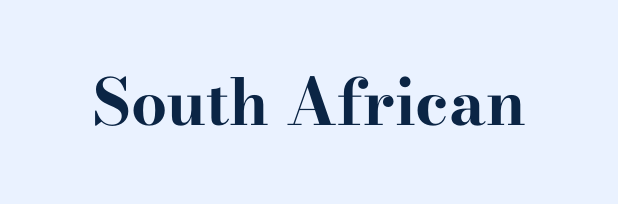
Q: Is the text bold? A: Yes.
Q: Is the text italic (slanted)? A: No, it is upright.
Q: Is the typeface a serif or a sans-serif typeface? A: Serif.
Q: Is the text underlined? A: No.
Q: Is the spacing between letters normal or unusually wide? A: Normal.
Q: Width (condensed, normal, or wide)? A: Wide.
Q: Stroke contrast? A: High.
Q: x-height? A: Small.
Q: Monospaced? A: No.
